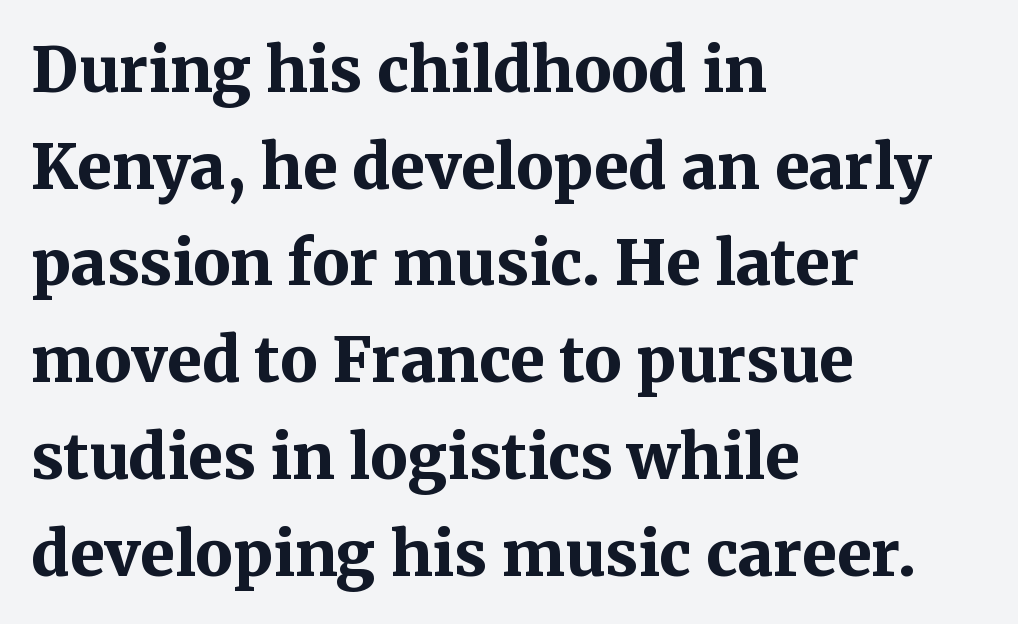
{"serif": "yes", "italic": "no", "bold": "yes", "weight": "bold", "width": "normal", "stroke_contrast": "medium", "x_height": "medium", "monospaced": "no", "underline": "no", "align": "left", "line_spacing": "normal", "line_spacing_ratio": 1.56, "letter_spacing": "normal", "letter_spacing_em": 0.0, "glyph_px": 62}
